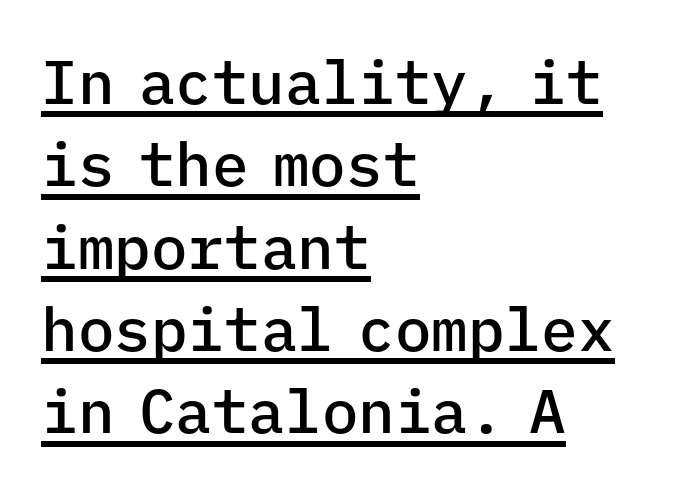
{"serif": "no", "italic": "no", "bold": "semi", "weight": "semibold", "width": "normal", "stroke_contrast": "low", "x_height": "medium", "monospaced": "yes", "underline": "yes", "align": "left", "line_spacing": "normal", "line_spacing_ratio": 1.35, "letter_spacing": "normal", "letter_spacing_em": 0.0, "glyph_px": 61}
